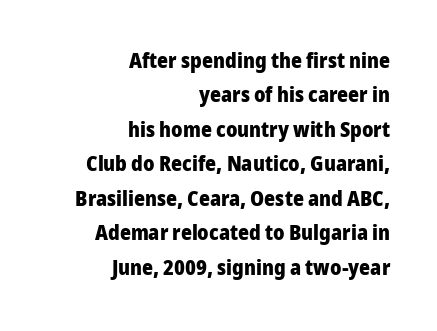
Vertically, the passage feels balanced, rows spaced as you'd expect. When letters stand straight like this, we call the style roman or upright. These lines keep a tight, regular rhythm from letter to letter. The text block is weighted toward the right margin, trailing off unevenly leftward. The glyphs are unaccompanied by any horizontal stroke below them. Plenty of ink on the page — the face is bold.
